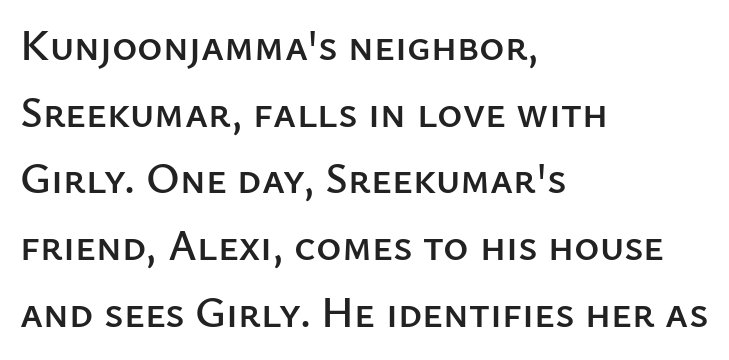
The image shows 43 px sans-serif type, upright; set left-aligned, normal line spacing (1.55x), normal letter spacing, not underlined; low stroke contrast and a medium x-height.
